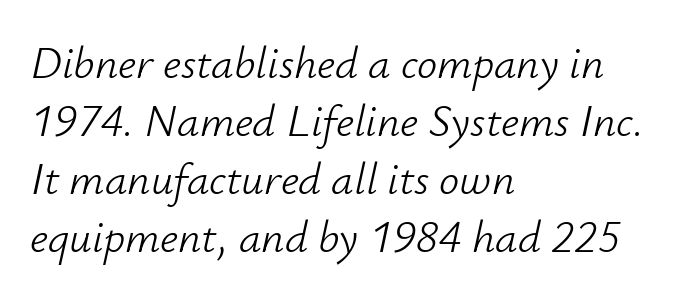
Compared with a centered layout, this one pins lines to the left instead. Character widths vary here, with narrow letters taking less room than wide ones. Stems here are at most as thick as an everyday book face. Glyph-to-glyph distance matches everyday printed text. This sample keeps an unexceptional amount of space between lines. The whole block is typeset with a tilt.
